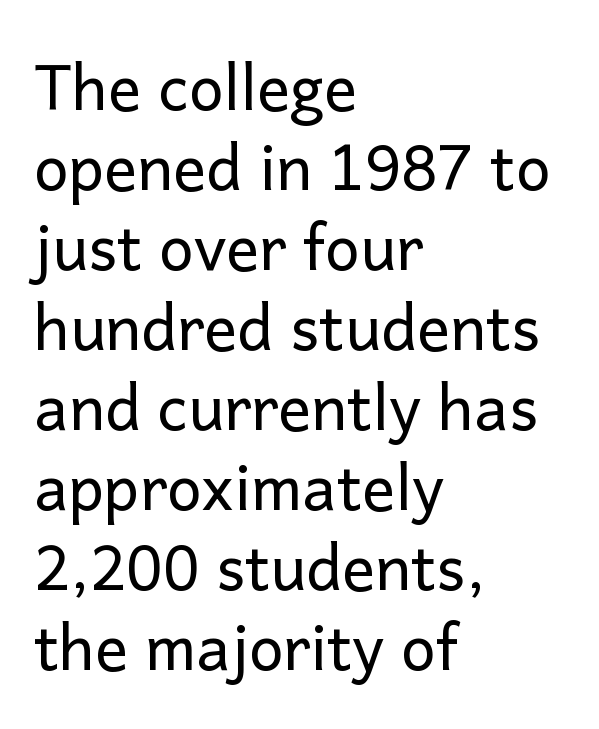
{"serif": "no", "italic": "no", "bold": "no", "weight": "regular", "width": "normal", "stroke_contrast": "low", "x_height": "medium", "monospaced": "no", "underline": "no", "align": "left", "line_spacing": "normal", "line_spacing_ratio": 1.29, "letter_spacing": "normal", "letter_spacing_em": 0.0, "glyph_px": 62}
